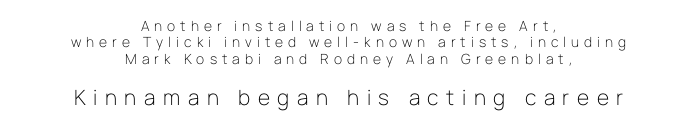
{"italic": "no", "bold": "no", "underline": "no", "align": "center", "line_spacing_ratio": 1.17, "letter_spacing": "wide", "letter_spacing_em": 0.36, "larger_block": "second", "size_ratio": 1.5, "glyph_px": 21}
